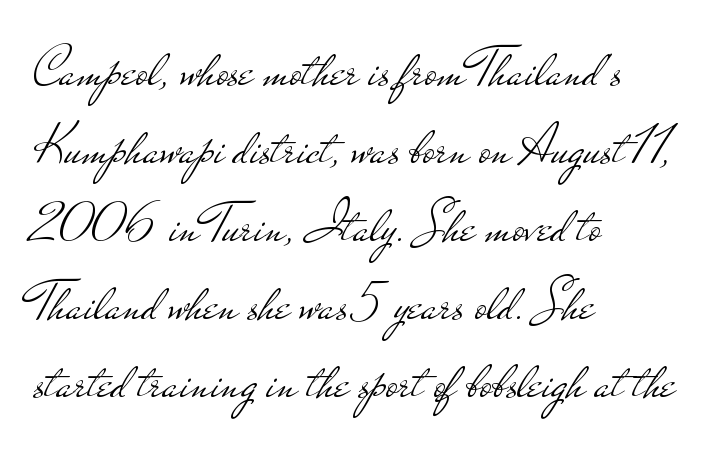
The passage shown stacks its lines at a standard gap. The letterforms sit at book weight or below. Serifs: no, the terminals of the letterforms are clean. Line starts are locked; line ends wander.
